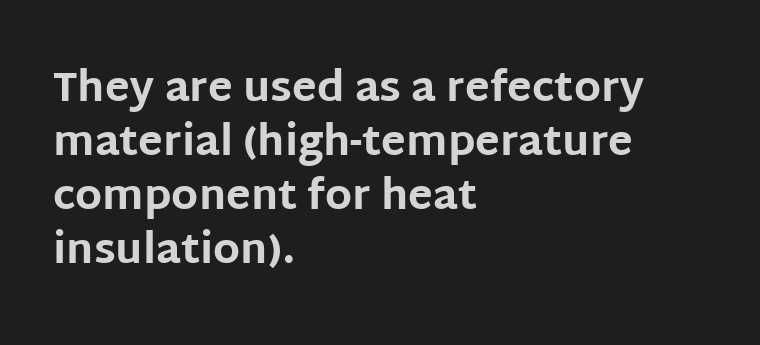
{"serif": "no", "italic": "no", "bold": "yes", "weight": "bold", "width": "normal", "stroke_contrast": "low", "x_height": "large", "monospaced": "no", "underline": "no", "align": "left", "line_spacing": "normal", "line_spacing_ratio": 1.32, "letter_spacing": "normal", "letter_spacing_em": 0.0, "glyph_px": 41}
